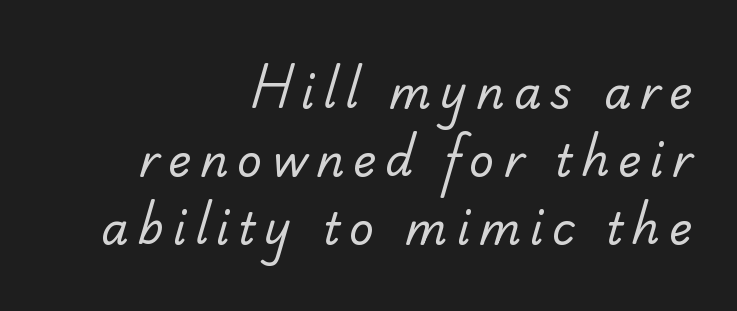
This sample is right-justified, so line beginnings fall wherever the words allow. On a weight scale, this lands at 450 or below. Varying glyph widths throughout — classic text-font behaviour. The font family rendered here belongs to the serif group.
